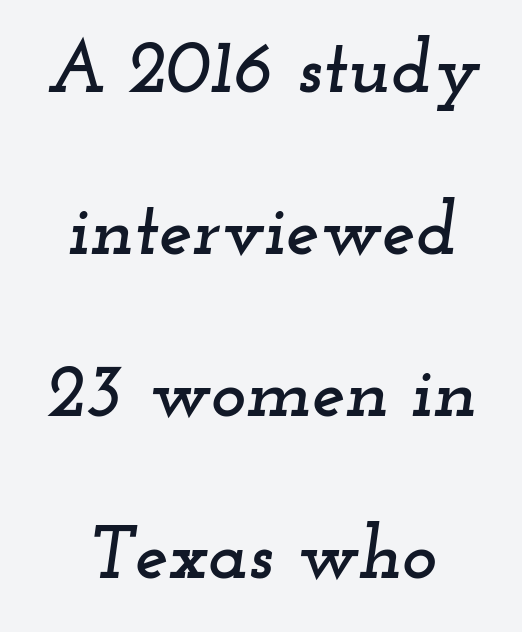
The image shows 75 px wide serif type, italic (leaning right); set loose line spacing (2.16x), normal letter spacing, not underlined; low stroke contrast and a small x-height.
